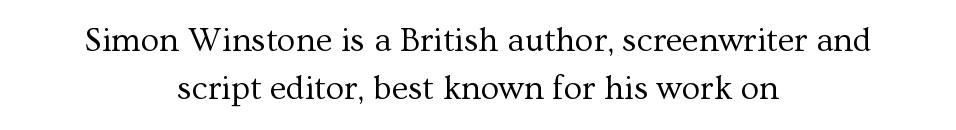
The image shows 34 px regular-weight serif type, upright; set centered, normal line spacing (1.42x), normal letter spacing, not underlined; medium stroke contrast and a medium x-height.
